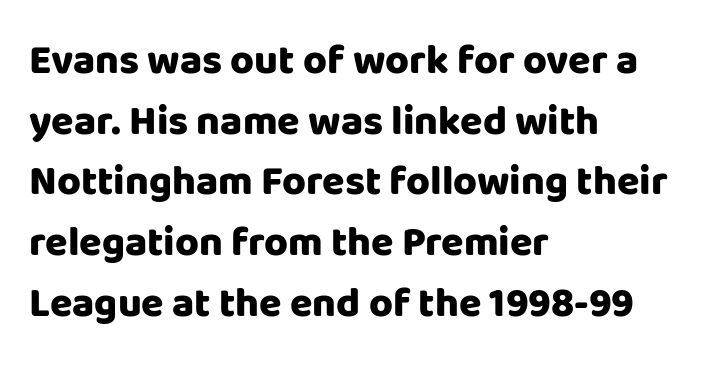
Q: Is the text bold? A: Yes.
Q: Is the text italic (slanted)? A: No, it is upright.
Q: Is the typeface a serif or a sans-serif typeface? A: Sans-serif.
Q: Is the text underlined? A: No.
Q: How is the paragraph aligned? A: Left-aligned.
Q: Is the spacing between letters normal or unusually wide? A: Normal.
Q: Is the spacing between lines tight, normal or loose? A: Normal.
Q: Width (condensed, normal, or wide)? A: Normal.
Q: Stroke contrast? A: Low.
Q: x-height? A: Large.
Q: Monospaced? A: No.
